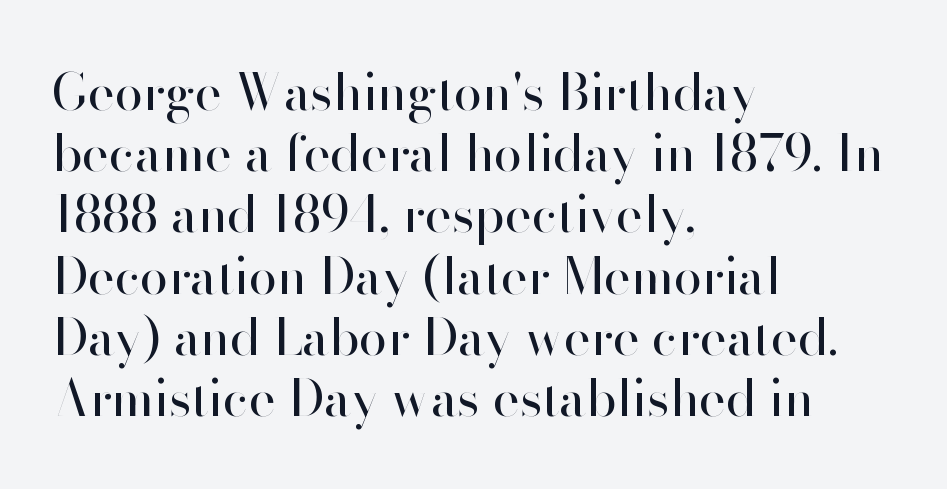
The letters advance in unequal steps, a hallmark of proportional type. Typeset ragged right — the left edge is the straight one. Posture: straight, roman, zero tilt. The passage shown is not underscored anywhere. Tracking here is standard; glyphs follow each other at the usual distance. Observe the absence of serifs on each vertical stroke in this sample.
